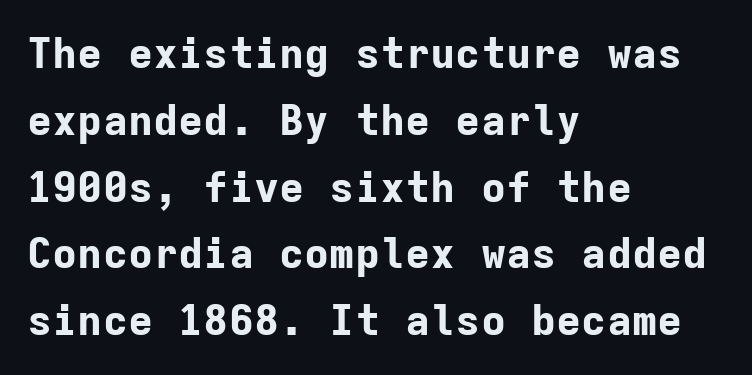
{"serif": "no", "italic": "no", "bold": "yes", "weight": "bold", "width": "normal", "stroke_contrast": "low", "x_height": "medium", "monospaced": "yes", "underline": "no", "align": "left", "line_spacing": "normal", "line_spacing_ratio": 1.59, "letter_spacing": "normal", "letter_spacing_em": 0.0, "glyph_px": 42}
